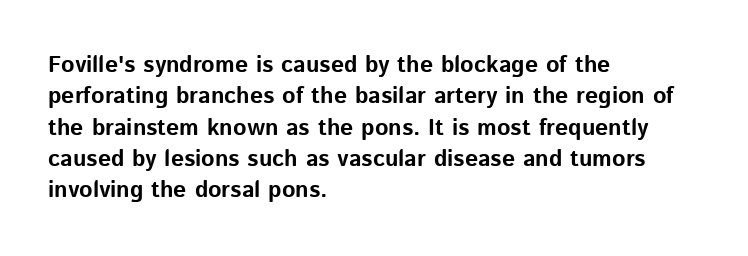
{"italic": "no", "bold": "yes", "underline": "no", "align": "left", "line_spacing": "normal", "line_spacing_ratio": 1.36, "letter_spacing": "normal", "letter_spacing_em": 0.0, "glyph_px": 23}
